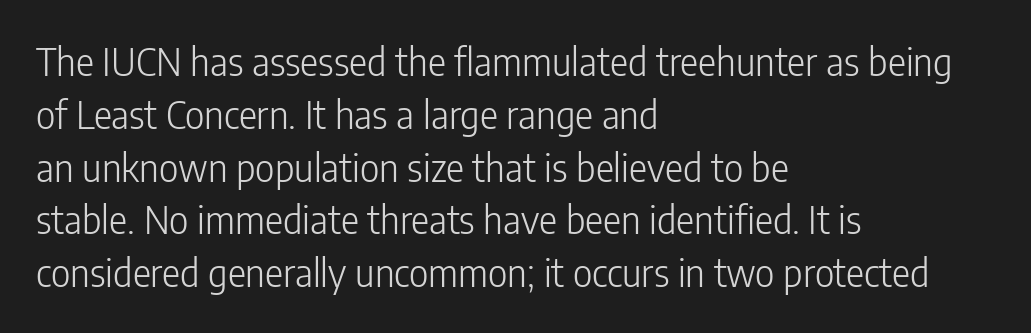
Q: Is the text bold? A: No.
Q: Is the text italic (slanted)? A: No, it is upright.
Q: Is the typeface a serif or a sans-serif typeface? A: Sans-serif.
Q: Is the text underlined? A: No.
Q: How is the paragraph aligned? A: Left-aligned.
Q: Is the spacing between letters normal or unusually wide? A: Normal.
Q: Is the spacing between lines tight, normal or loose? A: Normal.
Q: Width (condensed, normal, or wide)? A: Condensed.
Q: Stroke contrast? A: Low.
Q: x-height? A: Medium.
Q: Monospaced? A: No.
